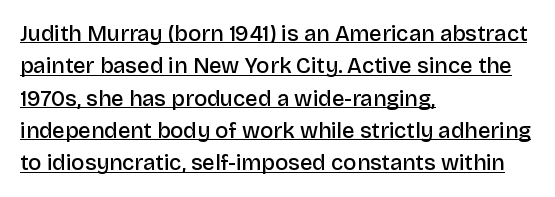
Compared with typical body copy, the letter spacing here is the same. Stroke thickness is moderately raised; the sample reads as semibold. A typesetter would call this leading conventional body-copy spacing. Ordinary non-slanted type is in use. The text block is weighted toward the left margin, trailing off unevenly rightward.
